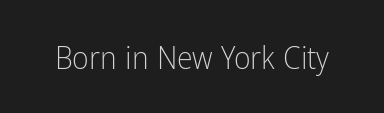
Q: Is the text bold? A: No.
Q: Is the text italic (slanted)? A: No, it is upright.
Q: Is the typeface a serif or a sans-serif typeface? A: Sans-serif.
Q: Is the text underlined? A: No.
Q: Is the spacing between letters normal or unusually wide? A: Normal.
Q: Width (condensed, normal, or wide)? A: Condensed.
Q: Stroke contrast? A: Low.
Q: x-height? A: Medium.
Q: Monospaced? A: No.
